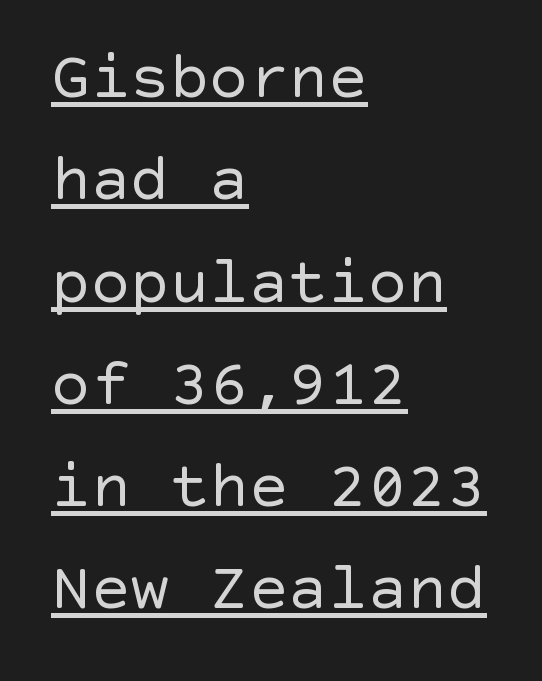
Looks like someone drew a line under every word here. The typesetter chose a ragged-right arrangement here. It's the straight-up-and-down kind of type. This block has exactly the height ordinary leading produces. Standard letterfit; no display-style spreading of the glyphs. Compared with a typical body face, this is equally light or lighter still.
